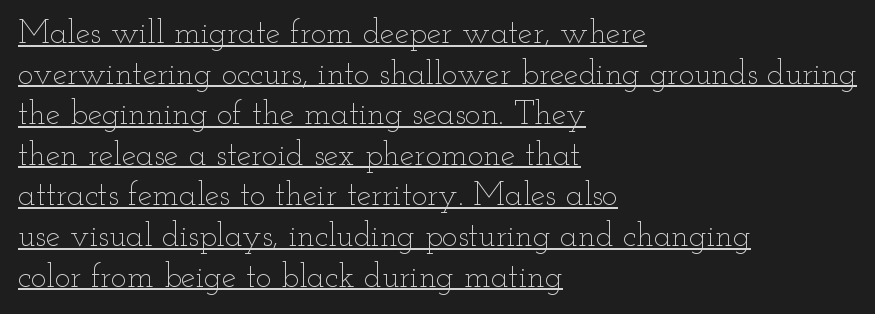
A rule runs beneath these lines of type. Posture: vertical. Each stroke keeps to a modest, everyday thickness or less. The lines are quadded left. Inter-character spacing is left at the font's built-in metrics. Character widths vary here, with narrow letters taking less room than wide ones.
